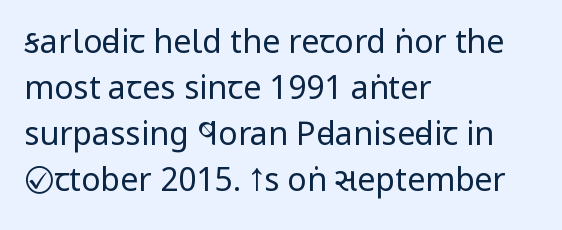
Q: Is the text bold? A: No.
Q: Is the text italic (slanted)? A: No, it is upright.
Q: Is the typeface a serif or a sans-serif typeface? A: Sans-serif.
Q: Is the text underlined? A: No.
Q: How is the paragraph aligned? A: Left-aligned.
Q: Is the spacing between letters normal or unusually wide? A: Normal.
Q: Is the spacing between lines tight, normal or loose? A: Normal.
Q: Width (condensed, normal, or wide)? A: Condensed.
Q: Stroke contrast? A: Low.
Q: x-height? A: Large.
Q: Monospaced? A: No.
